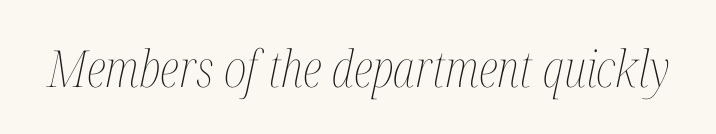
The image shows 51 px thin, condensed type, italic (leaning right); set normal letter spacing, not underlined; medium stroke contrast and a medium x-height.
